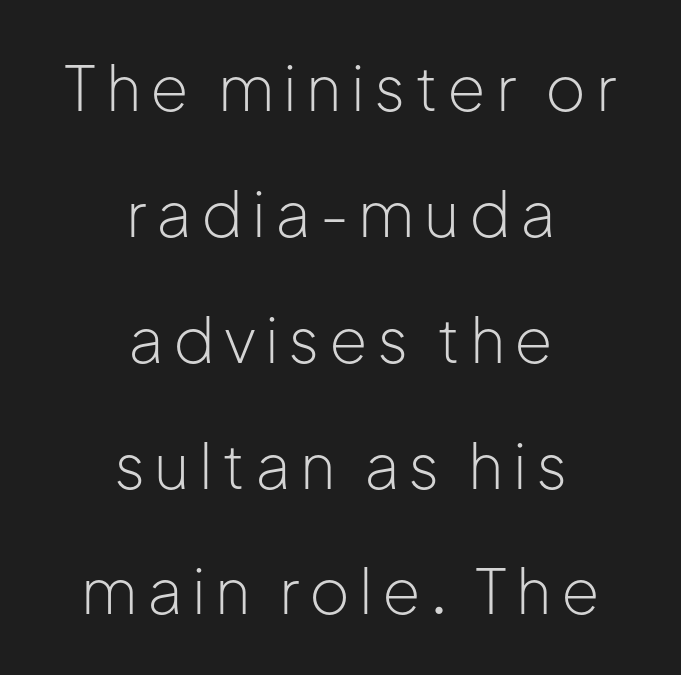
Q: Is the text bold? A: No.
Q: Is the text italic (slanted)? A: No, it is upright.
Q: Is the typeface a serif or a sans-serif typeface? A: Sans-serif.
Q: Is the text underlined? A: No.
Q: How is the paragraph aligned? A: Centered.
Q: Is the spacing between lines tight, normal or loose? A: Loose.
Q: Width (condensed, normal, or wide)? A: Normal.
Q: Stroke contrast? A: Low.
Q: x-height? A: Medium.
Q: Monospaced? A: No.
